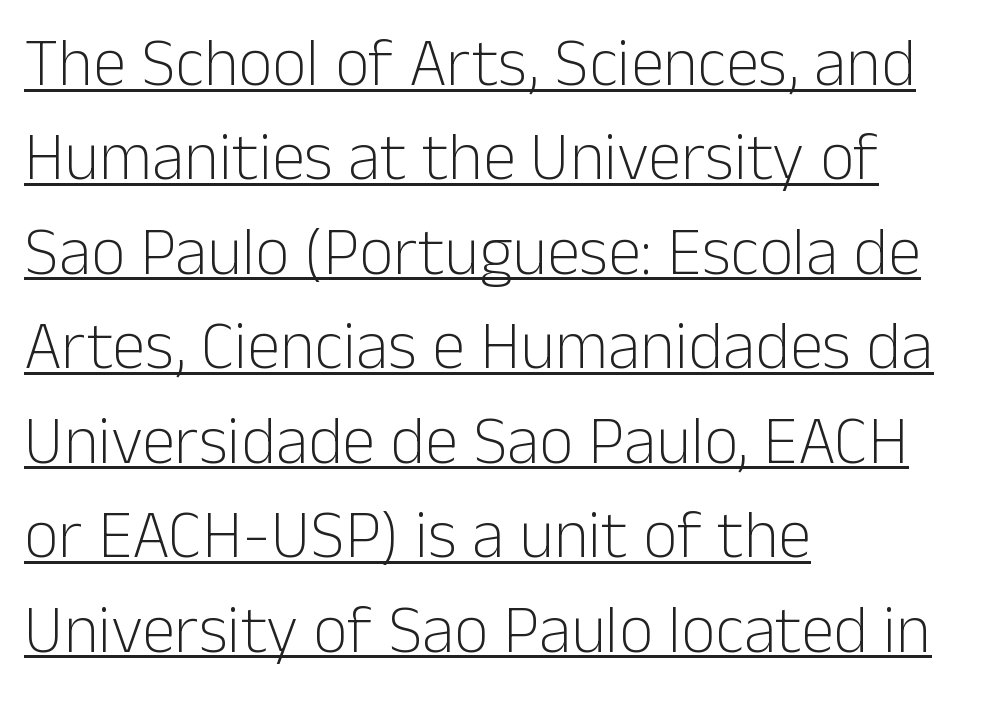
Q: Is the text bold? A: No.
Q: Is the text italic (slanted)? A: No, it is upright.
Q: Is the typeface a serif or a sans-serif typeface? A: Sans-serif.
Q: Is the text underlined? A: Yes.
Q: How is the paragraph aligned? A: Left-aligned.
Q: Is the spacing between letters normal or unusually wide? A: Normal.
Q: Is the spacing between lines tight, normal or loose? A: Normal.
Q: Width (condensed, normal, or wide)? A: Normal.
Q: Stroke contrast? A: Low.
Q: x-height? A: Medium.
Q: Monospaced? A: No.
